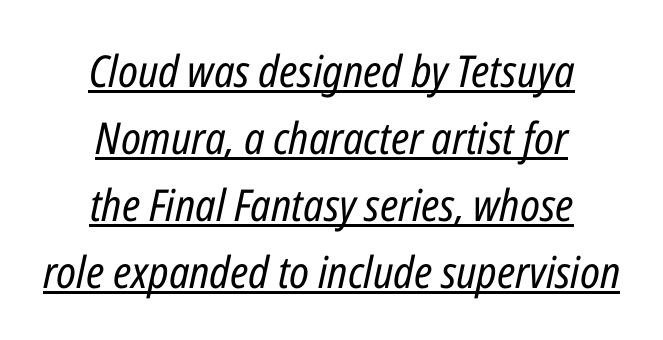
Q: Is the text bold? A: No.
Q: Is the text italic (slanted)? A: Yes, it leans right by about 12 degrees.
Q: Is the text underlined? A: Yes.
Q: How is the paragraph aligned? A: Centered.
Q: Is the spacing between letters normal or unusually wide? A: Normal.
Q: Is the spacing between lines tight, normal or loose? A: Normal.
Q: Width (condensed, normal, or wide)? A: Condensed.
Q: Stroke contrast? A: Low.
Q: x-height? A: Medium.
Q: Monospaced? A: No.
